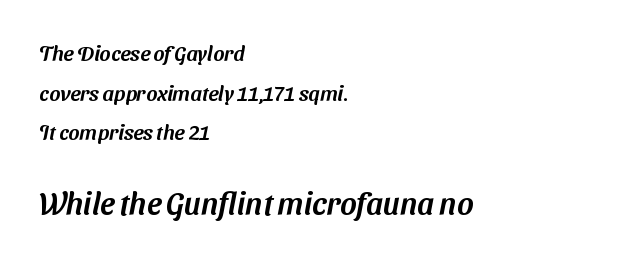
{"serif": "no", "width": "normal", "stroke_contrast": "medium", "x_height": "medium", "monospaced": "no", "underline": "no", "align": "left", "line_spacing_ratio": 1.89, "letter_spacing": "normal", "letter_spacing_em": 0.0, "larger_block": "second", "size_ratio": 1.48, "glyph_px": 31}
